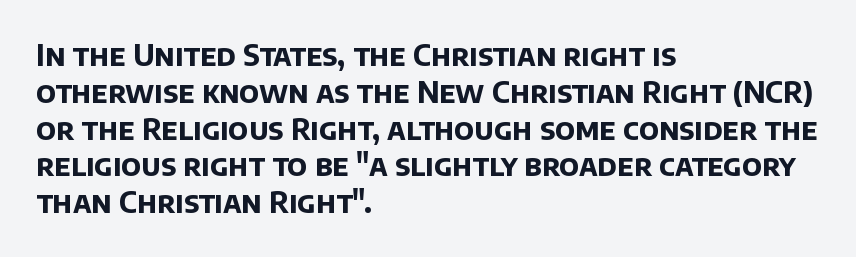
The typeface chosen for these lines omits serifs. Its strokes are broad and dark, the hallmark of bold type. Regarding leading, the lines here are spaced in the standard way. This sample is left-justified, so line endings fall wherever the words run out. Note the varied advance widths — an 'i' is clearly narrower than an 'm'.
